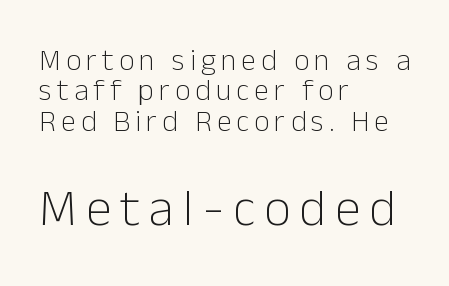
{"serif": "no", "italic": "no", "bold": "no", "weight": "light", "width": "normal", "stroke_contrast": "low", "x_height": "medium", "monospaced": "no", "underline": "no", "align": "left", "line_spacing": "tight", "line_spacing_ratio": 1.01, "larger_block": "second", "size_ratio": 1.73, "glyph_px": 52}
